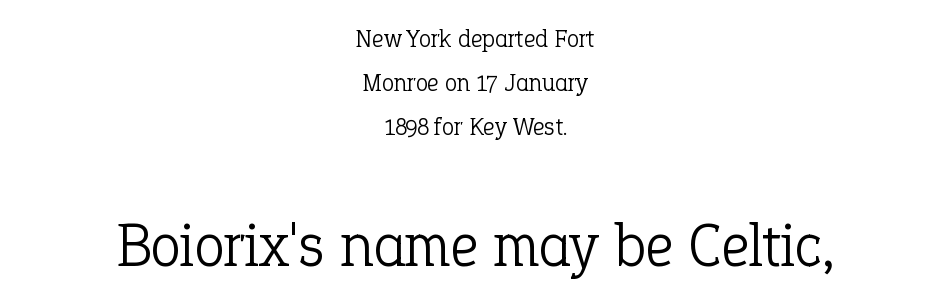
Q: Is the text bold? A: No.
Q: Is the text italic (slanted)? A: No, it is upright.
Q: Is the typeface a serif or a sans-serif typeface? A: Serif.
Q: Is the text underlined? A: No.
Q: How is the paragraph aligned? A: Centered.
Q: Is the spacing between letters normal or unusually wide? A: Normal.
Q: Which block of text is set in a larger size, the first (top) or the second (bottom)? A: The second (bottom) one.
Q: Width (condensed, normal, or wide)? A: Normal.
Q: Stroke contrast? A: Low.
Q: x-height? A: Medium.
Q: Monospaced? A: No.
